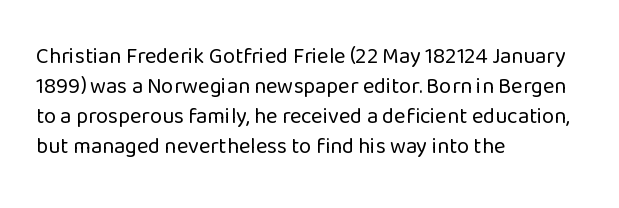
The image shows 22 px text type, upright; set left-aligned, normal line spacing (1.36x), normal letter spacing, not underlined.
